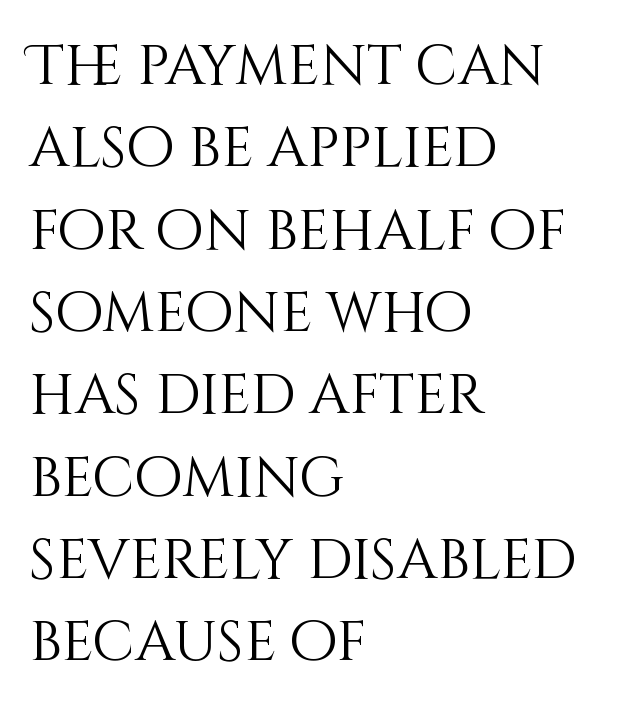
The image shows 56 px light type, upright; set left-aligned, normal line spacing (1.47x), normal letter spacing, not underlined; medium stroke contrast and a large x-height.
